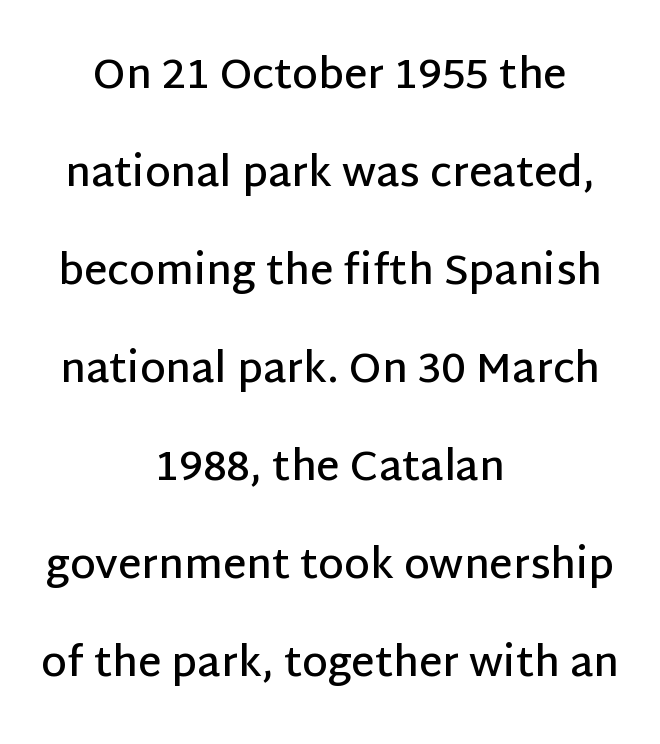
Tracking here is standard; glyphs follow each other at the usual distance. The specimen omits any rule beneath the text block's lines. What kind of face is this? One without serifs — a sans. Teacher's note: observe the equal gaps on both sides — that is centered alignment. Typesetter's note: demi weight, one step under bold. Posture: straight, roman, zero tilt.
